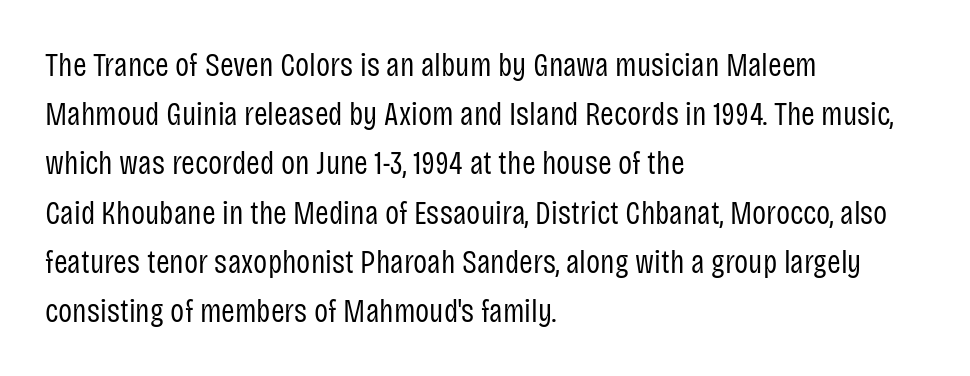
The image shows 33 px regular-weight, condensed sans-serif type, upright; set left-aligned, normal line spacing (1.49x), normal letter spacing, not underlined; low stroke contrast and a large x-height.
